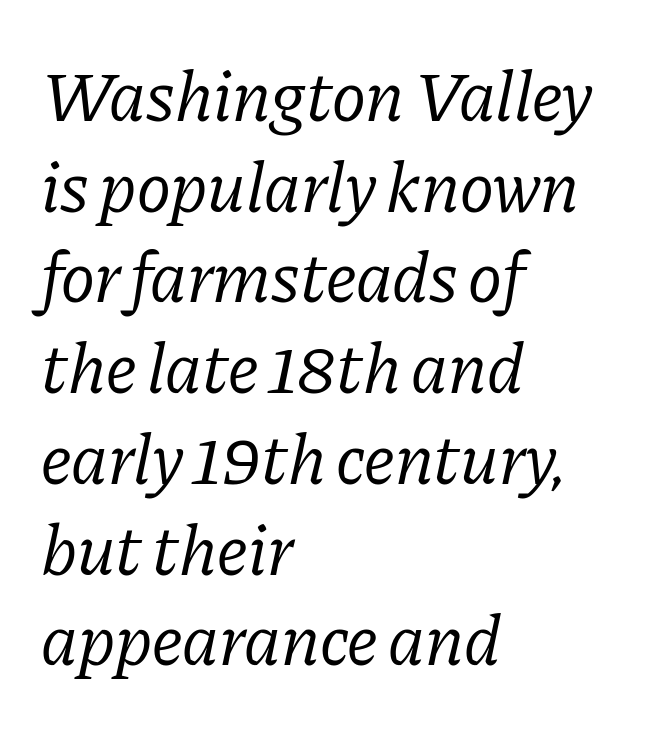
{"serif": "yes", "italic": "yes", "lean": "right", "slant_degrees": 11, "bold": "no", "weight": "regular", "width": "normal", "stroke_contrast": "low", "x_height": "medium", "monospaced": "no", "underline": "no", "align": "left", "line_spacing": "normal", "line_spacing_ratio": 1.26, "letter_spacing": "normal", "letter_spacing_em": 0.0, "glyph_px": 72}
